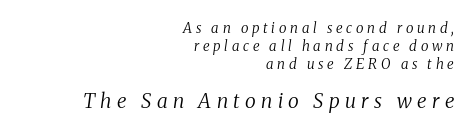
The image shows 20 px text type, italic (leaning right); set right-aligned, normal line spacing (1.27x), unusually wide letter spacing (+0.27 em), not underlined; the second (bottom) block is 1.43x larger.
